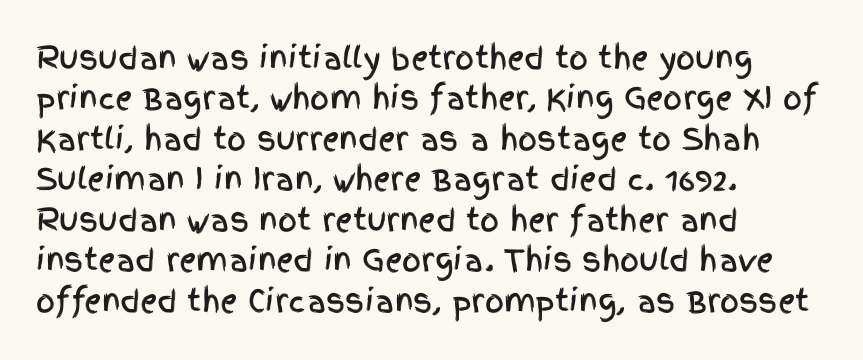
Posture: straight, roman, zero tilt. Serif or sans? Sans — the stroke terminals are bare. Varying glyph widths throughout — classic text-font behaviour. Every row of glyphs begins at an identical x-position on the left. Does extra space separate the letters? No, they use regular spacing.
